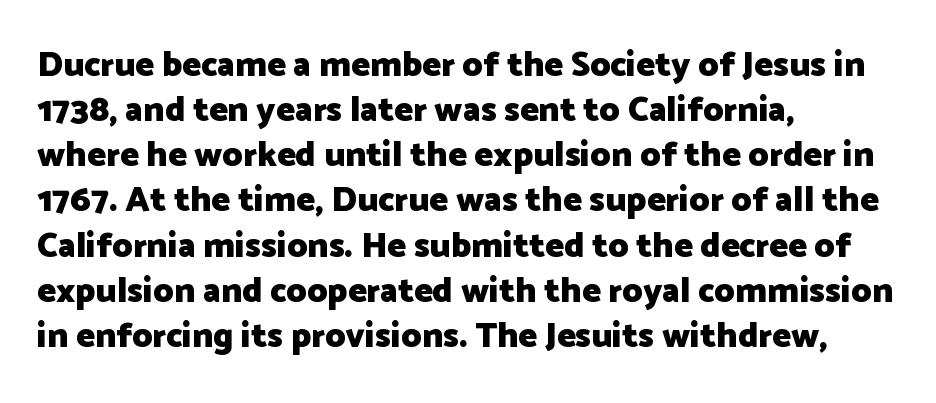
The image shows 35 px heavy sans-serif type, upright; set left-aligned, normal line spacing (1.29x), normal letter spacing, not underlined; low stroke contrast and a medium x-height.
